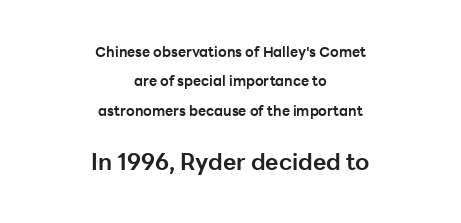
{"italic": "no", "bold": "yes", "underline": "no", "align": "center", "line_spacing": "loose", "line_spacing_ratio": 2.09, "letter_spacing": "normal", "letter_spacing_em": 0.0, "larger_block": "second", "size_ratio": 1.64, "glyph_px": 23}
